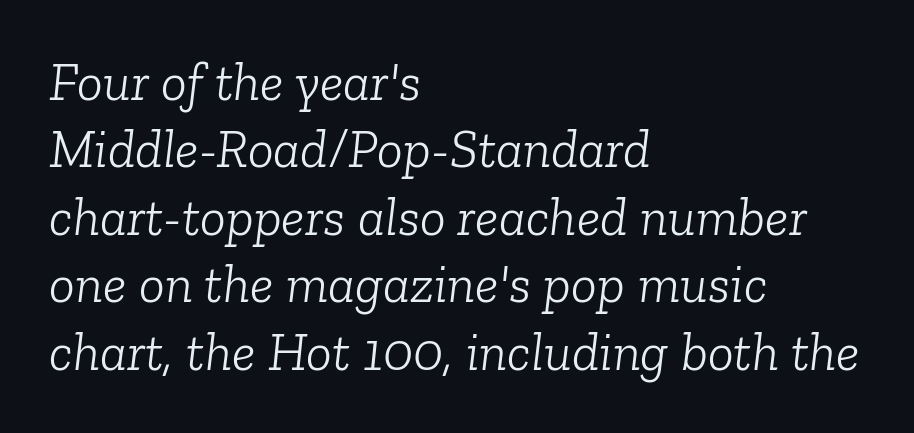
{"serif": "yes", "italic": "yes", "lean": "right", "slant_degrees": 6, "bold": "no", "weight": "light", "width": "normal", "stroke_contrast": "low", "x_height": "medium", "monospaced": "no", "underline": "no", "align": "left", "line_spacing": "normal", "line_spacing_ratio": 1.25, "letter_spacing": "normal", "letter_spacing_em": 0.0, "glyph_px": 54}
